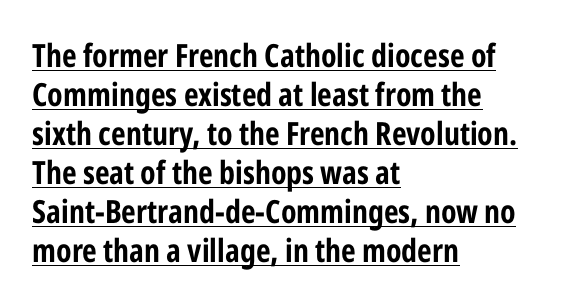
The image shows 32 px bold, condensed sans-serif type, upright; set left-aligned, line spacing 1.22x, normal letter spacing, underlined; low stroke contrast and a medium x-height.
